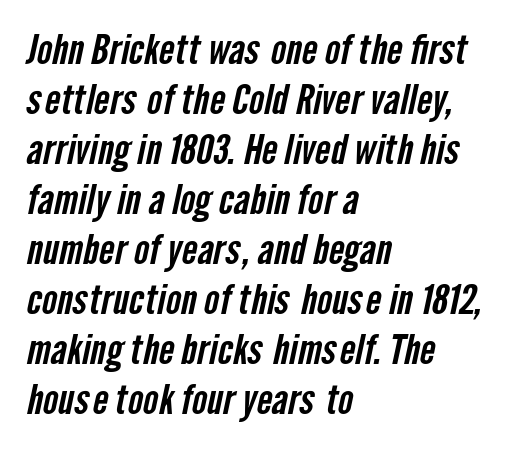
Is this a fixed-width face? No — the glyphs have proportional, varying widths. Letters rest on an invisible, unmarked baseline. Inter-character spacing is left at the font's built-in metrics. Reading down the block, your eye returns to a fixed left position each line. Are there feet on the stems? There aren't — it's a sans.
